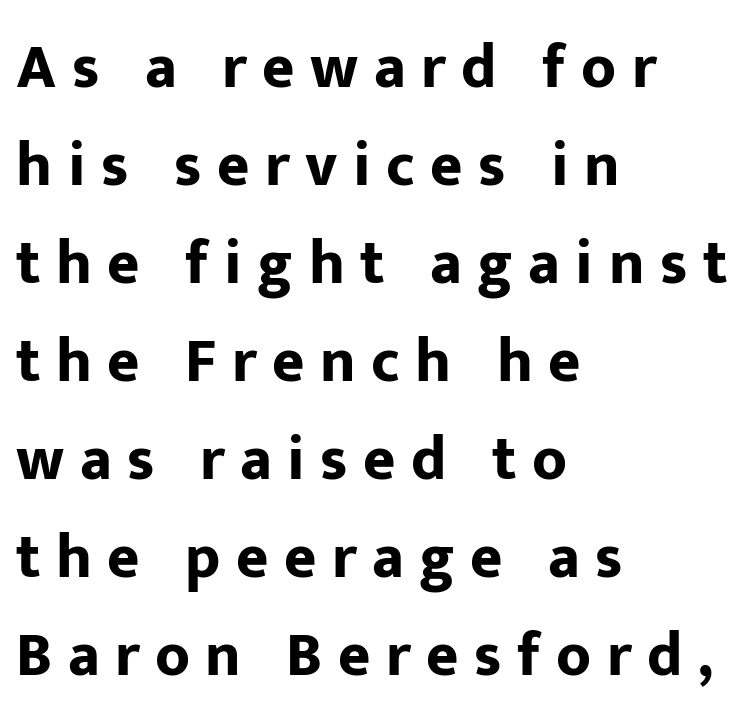
Q: Is the text bold? A: Yes.
Q: Is the text italic (slanted)? A: No, it is upright.
Q: Is the typeface a serif or a sans-serif typeface? A: Sans-serif.
Q: Is the text underlined? A: No.
Q: How is the paragraph aligned? A: Left-aligned.
Q: Is the spacing between letters normal or unusually wide? A: Unusually wide.
Q: Is the spacing between lines tight, normal or loose? A: Normal.
Q: Width (condensed, normal, or wide)? A: Normal.
Q: Stroke contrast? A: Low.
Q: x-height? A: Medium.
Q: Monospaced? A: No.
